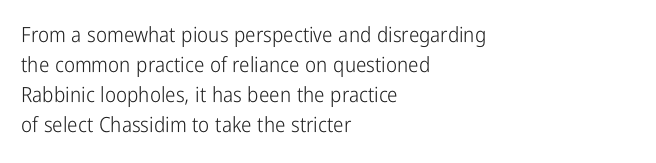
Compared with typical body copy, the letter spacing here is the same. The text block is weighted toward the left margin, trailing off unevenly rightward. The foot of each line stays bare and open. Evenly set lines give the paragraph a standard silhouette. Stroke thickness stays within the range of a standard reading face or lighter.
